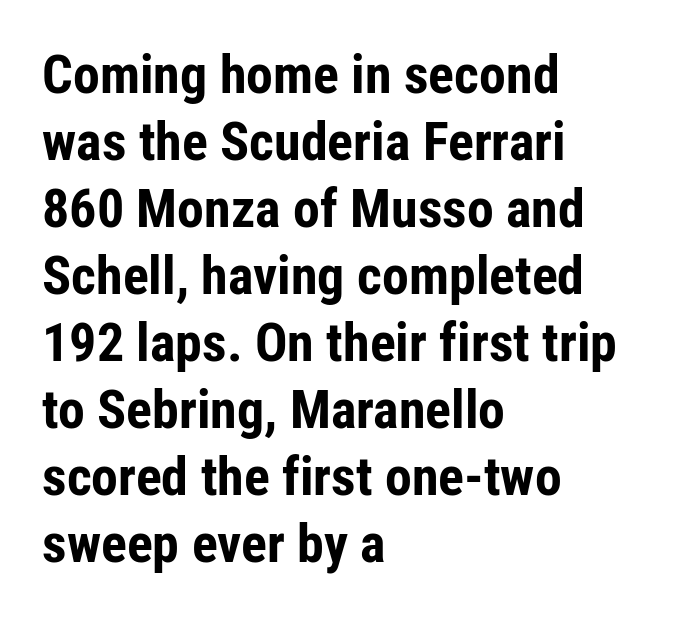
The image shows 54 px bold, condensed sans-serif type, upright; set left-aligned, line spacing 1.24x, normal letter spacing, not underlined; low stroke contrast and a medium x-height.
